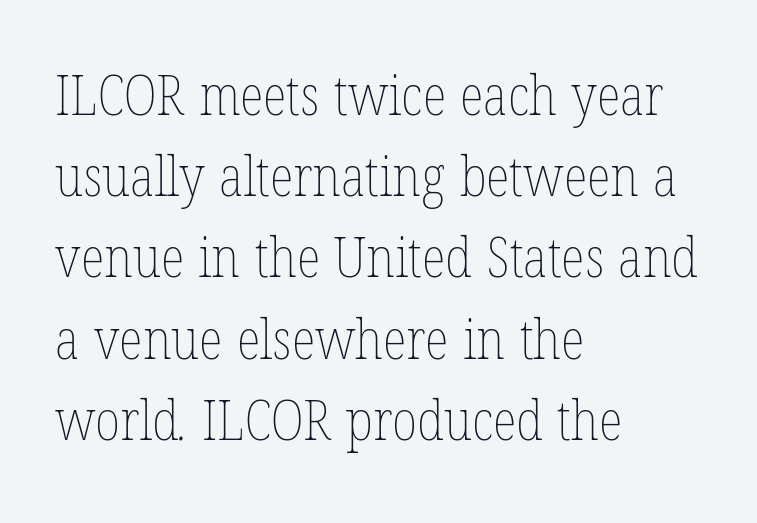
{"bold": "no", "weight": "thin", "width": "condensed", "stroke_contrast": "low", "x_height": "medium", "monospaced": "no", "underline": "no", "align": "left", "line_spacing": "normal", "line_spacing_ratio": 1.45, "letter_spacing": "normal", "letter_spacing_em": 0.0, "glyph_px": 56}
